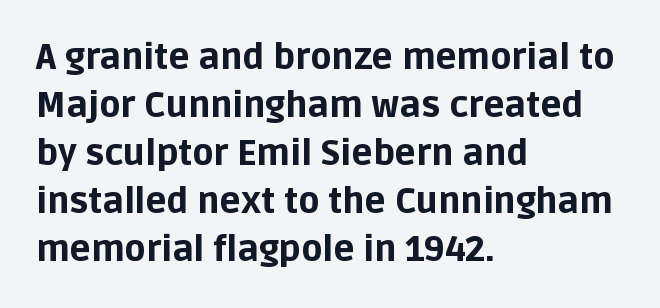
Q: Is the text bold? A: Yes.
Q: Is the text italic (slanted)? A: No, it is upright.
Q: Is the typeface a serif or a sans-serif typeface? A: Sans-serif.
Q: Is the text underlined? A: No.
Q: How is the paragraph aligned? A: Left-aligned.
Q: Is the spacing between letters normal or unusually wide? A: Normal.
Q: Is the spacing between lines tight, normal or loose? A: Normal.
Q: Width (condensed, normal, or wide)? A: Normal.
Q: Stroke contrast? A: Low.
Q: x-height? A: Large.
Q: Monospaced? A: No.
